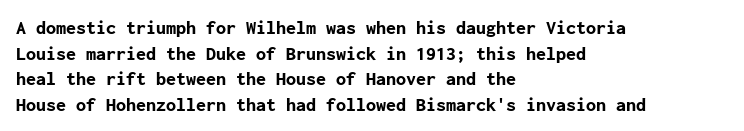
Q: Is the text bold? A: Yes.
Q: Is the text italic (slanted)? A: No, it is upright.
Q: Is the text underlined? A: No.
Q: How is the paragraph aligned? A: Left-aligned.
Q: Is the spacing between letters normal or unusually wide? A: Normal.
Q: Is the spacing between lines tight, normal or loose? A: Normal.
